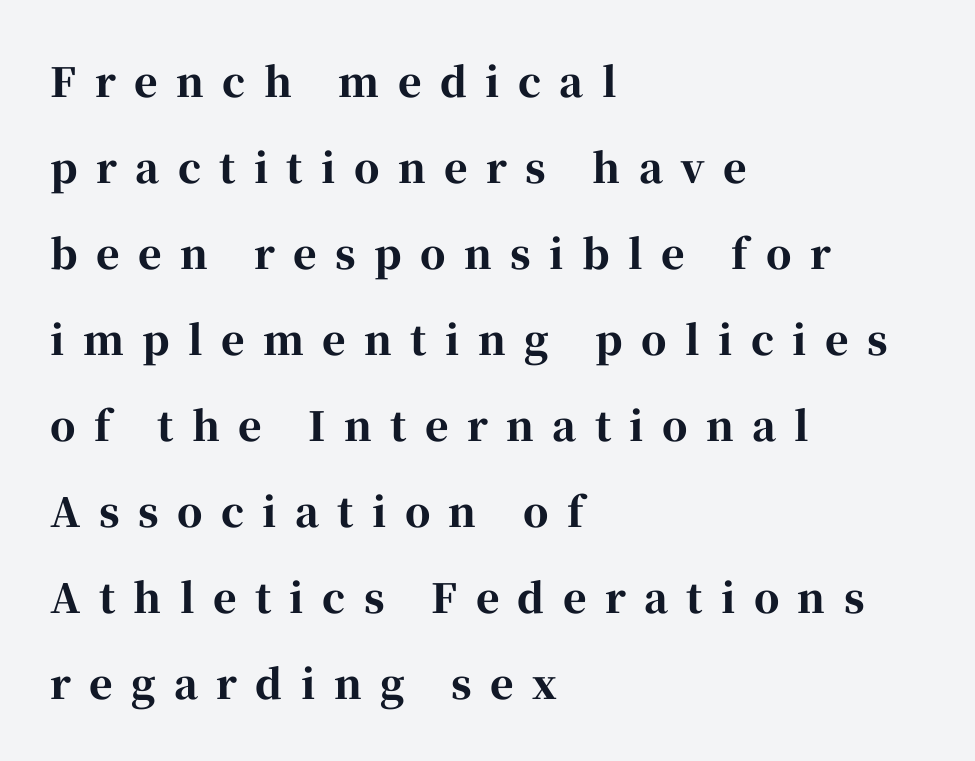
The letters carry serifs — small finishing strokes at the ends of their stems. Only glyphs here, with clear space below each row. The designer dialed line spacing up above the default. The letters advance in unequal steps, a hallmark of proportional type.
